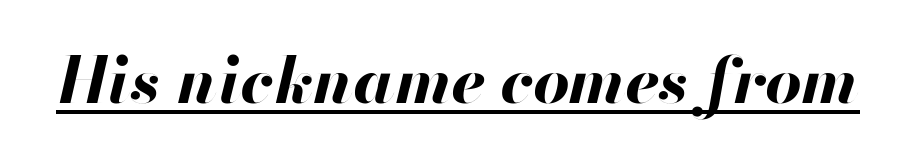
{"italic": "yes", "lean": "right", "slant_degrees": 13, "bold": "yes", "weight": "bold", "width": "normal", "stroke_contrast": "high", "x_height": "small", "monospaced": "no", "underline": "yes", "letter_spacing": "normal", "letter_spacing_em": 0.0, "glyph_px": 64}
